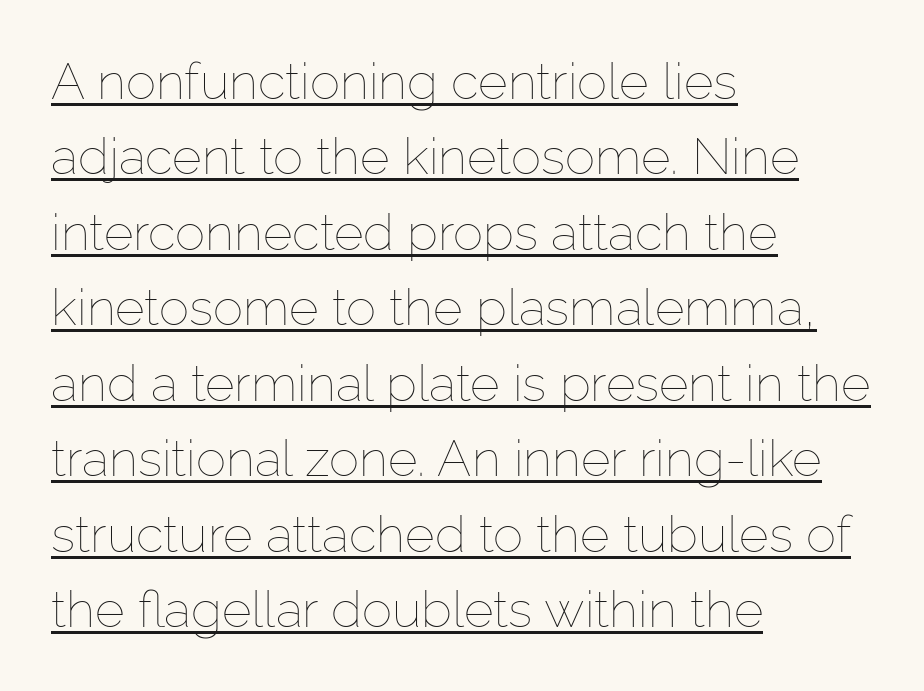
{"italic": "no", "bold": "no", "weight": "thin", "width": "normal", "stroke_contrast": "low", "x_height": "medium", "monospaced": "no", "underline": "yes", "align": "left", "line_spacing": "normal", "line_spacing_ratio": 1.48, "letter_spacing": "normal", "letter_spacing_em": 0.0, "glyph_px": 51}
